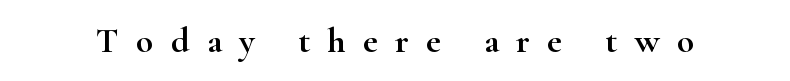
The image shows 36 px wide serif type, upright; set unusually wide letter spacing (+0.48 em), not underlined; high stroke contrast and a small x-height.
